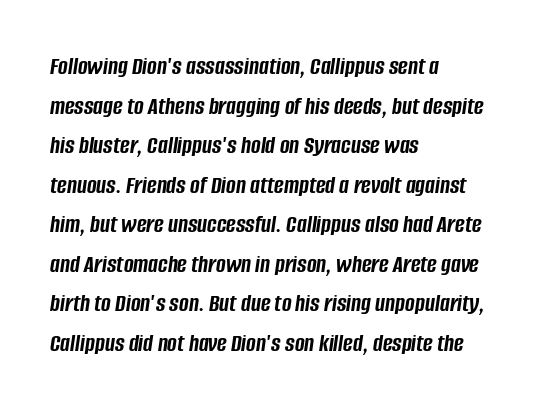
The horizontal fit of the characters is conventional and even. Unmarked baselines from the first word to the last. Is there much room between lines? A standard amount, neither cramped nor airy. The specimen reads as italic at a glance. Students, this is bold: see how much ink each stroke carries.
